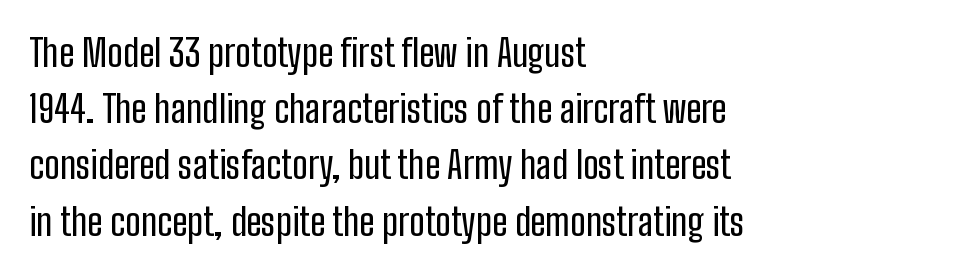
{"serif": "no", "italic": "no", "width": "condensed", "stroke_contrast": "low", "x_height": "medium", "monospaced": "no", "underline": "no", "align": "left", "line_spacing": "normal", "line_spacing_ratio": 1.48, "letter_spacing": "normal", "letter_spacing_em": 0.0, "glyph_px": 38}
